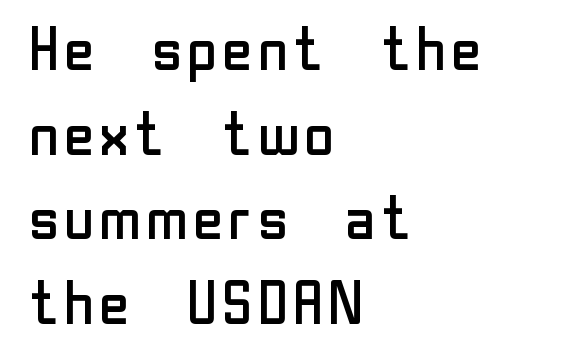
In terms of letterform style, serifs are entirely absent. Check the space under the baseline: it is left empty. The face used here is proportionally spaced, like ordinary book or web type. Line beginnings align vertically; line endings do not. Tracking here is standard; glyphs follow each other at the usual distance. Does the leading feel generous? No, just average.
